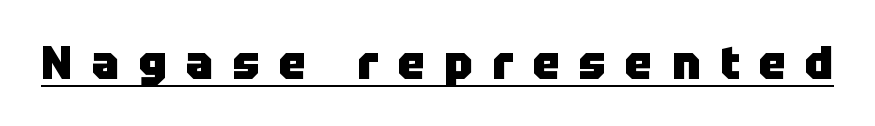
{"serif": "no", "italic": "no", "bold": "yes", "weight": "heavy", "width": "normal", "stroke_contrast": "low", "x_height": "large", "monospaced": "no", "underline": "yes", "letter_spacing": "wide", "letter_spacing_em": 0.42, "glyph_px": 46}
